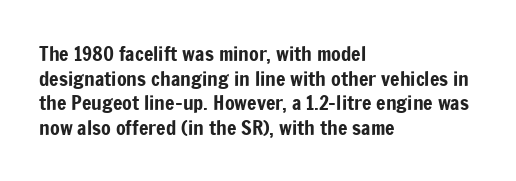
{"italic": "no", "underline": "no", "align": "left", "line_spacing_ratio": 1.23, "letter_spacing": "normal", "letter_spacing_em": 0.0, "glyph_px": 20}
